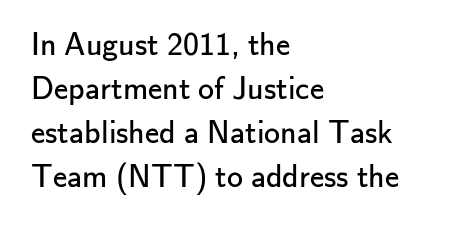
The image shows 32 px regular-weight sans-serif type, upright; set left-aligned, normal line spacing (1.37x), normal letter spacing, not underlined; low stroke contrast and a small x-height.
